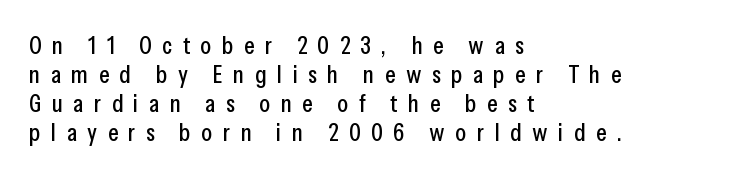
{"italic": "no", "underline": "no", "align": "left", "line_spacing_ratio": 1.16, "letter_spacing": "wide", "letter_spacing_em": 0.42, "glyph_px": 25}
